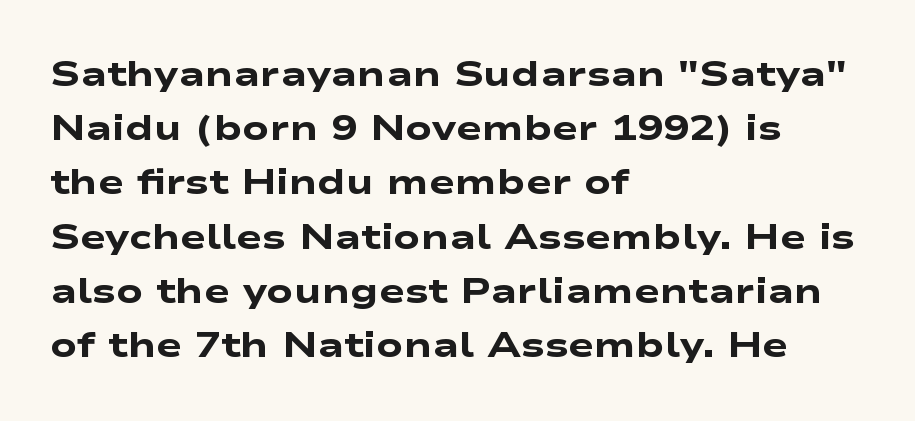
The image shows 35 px heavy, wide sans-serif type; set left-aligned, normal line spacing (1.55x), normal letter spacing, not underlined; low stroke contrast and a medium x-height.
